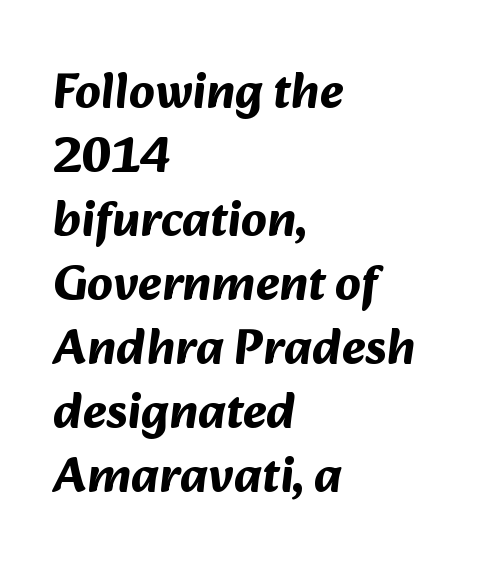
{"serif": "no", "bold": "yes", "weight": "bold", "width": "normal", "stroke_contrast": "medium", "x_height": "medium", "monospaced": "no", "underline": "no", "align": "left", "line_spacing": "normal", "line_spacing_ratio": 1.28, "letter_spacing": "normal", "letter_spacing_em": 0.0, "glyph_px": 50}
